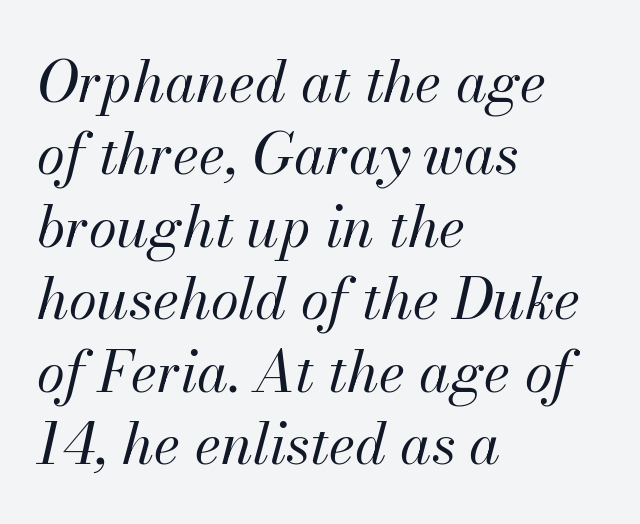
{"italic": "yes", "lean": "right", "slant_degrees": 13, "bold": "no", "weight": "regular", "width": "normal", "stroke_contrast": "medium", "x_height": "small", "monospaced": "no", "underline": "no", "align": "left", "line_spacing": "normal", "line_spacing_ratio": 1.27, "letter_spacing": "normal", "letter_spacing_em": 0.0, "glyph_px": 57}
